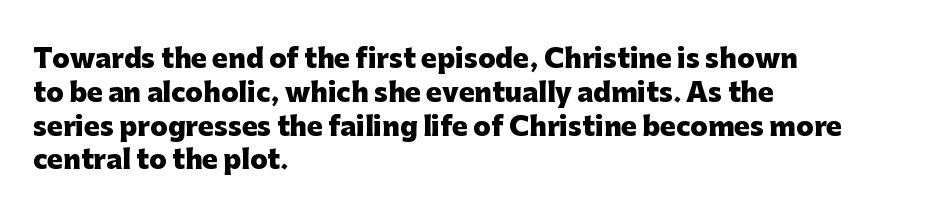
The image shows 26 px bold type, upright; set left-aligned, normal line spacing (1.3x), normal letter spacing, not underlined.
